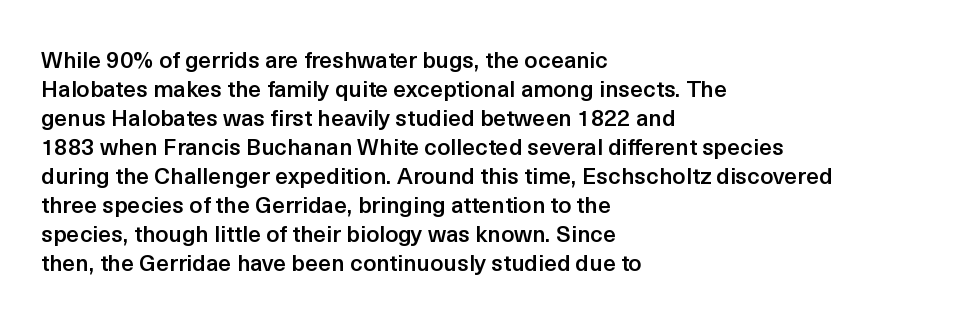
Q: Is the text bold? A: Semi-bold.
Q: Is the text italic (slanted)? A: No, it is upright.
Q: Is the text underlined? A: No.
Q: How is the paragraph aligned? A: Left-aligned.
Q: Is the spacing between letters normal or unusually wide? A: Normal.
Q: Is the spacing between lines tight, normal or loose? A: Normal.
